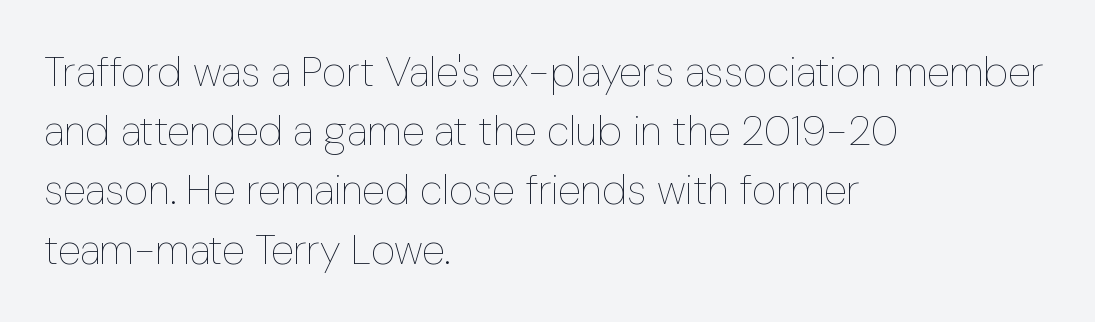
Q: Is the text bold? A: No.
Q: Is the text italic (slanted)? A: No, it is upright.
Q: Is the text underlined? A: No.
Q: How is the paragraph aligned? A: Left-aligned.
Q: Is the spacing between letters normal or unusually wide? A: Normal.
Q: Is the spacing between lines tight, normal or loose? A: Normal.
Q: Width (condensed, normal, or wide)? A: Condensed.
Q: Stroke contrast? A: Low.
Q: x-height? A: Medium.
Q: Monospaced? A: No.
